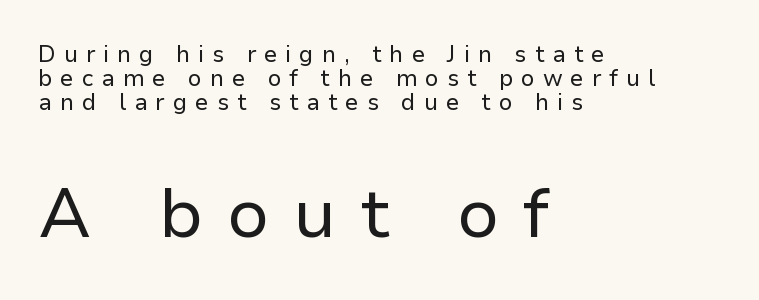
The image shows 70 px regular-weight sans-serif type, upright; set left-aligned, tight line spacing (1.04x), unusually wide letter spacing (+0.34 em), not underlined; the second (bottom) block is 3.04x larger; low stroke contrast and a medium x-height.
